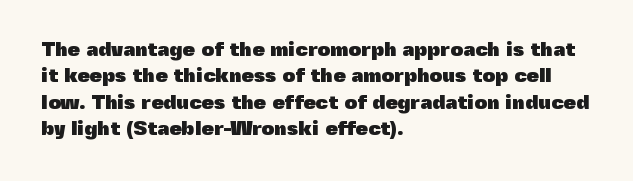
No extra tracking has been applied to these lines. The font is running at its bold setting. Students, observe: this is what conventionally led text looks like. Ascenders rise straight up at ninety degrees.
